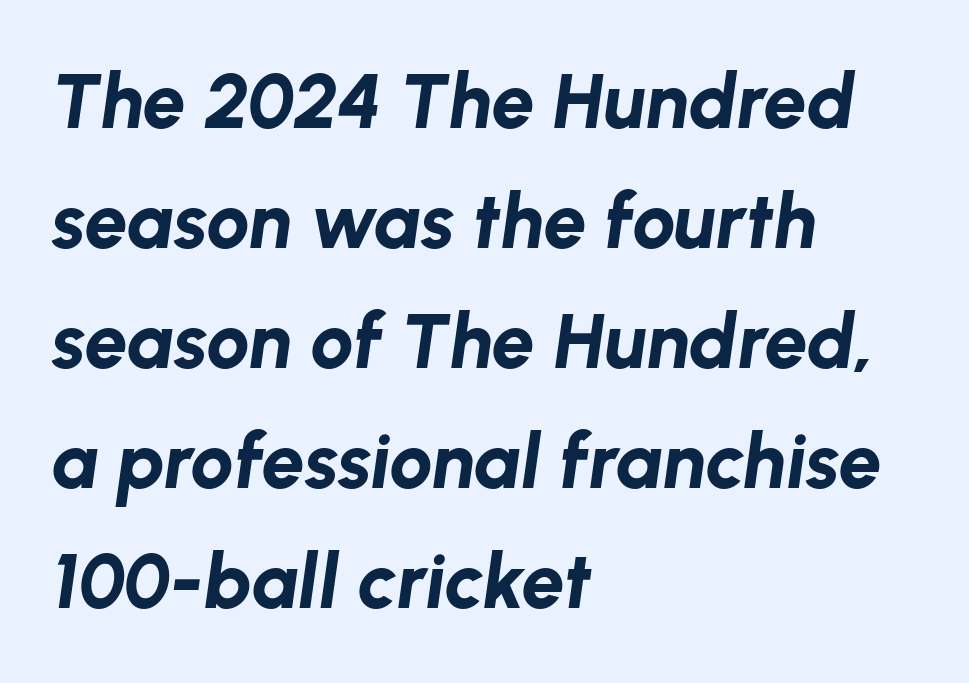
Reading down the column, the eye jumps a familiar distance to each next line. The text block is weighted toward the left margin, trailing off unevenly rightward. Compared with ordinary roman type, these characters are visibly tilted. Anything drawn beneath the words? Only blank space.
